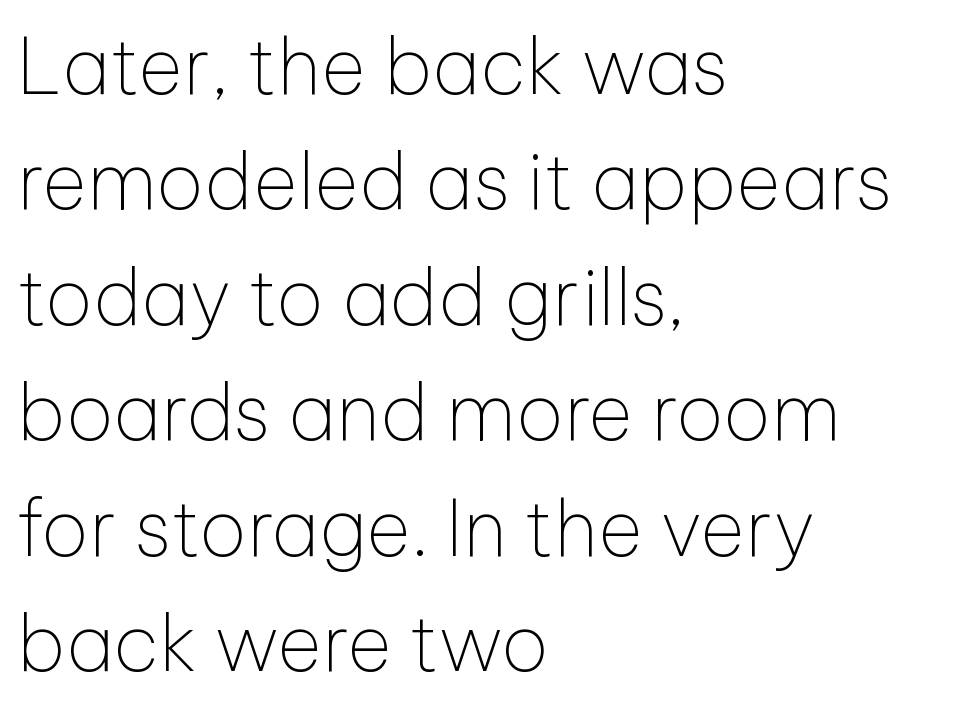
Q: Is the text bold? A: No.
Q: Is the text italic (slanted)? A: No, it is upright.
Q: Is the typeface a serif or a sans-serif typeface? A: Sans-serif.
Q: Is the text underlined? A: No.
Q: How is the paragraph aligned? A: Left-aligned.
Q: Is the spacing between letters normal or unusually wide? A: Normal.
Q: Is the spacing between lines tight, normal or loose? A: Normal.
Q: Width (condensed, normal, or wide)? A: Normal.
Q: Stroke contrast? A: Low.
Q: x-height? A: Medium.
Q: Monospaced? A: No.
